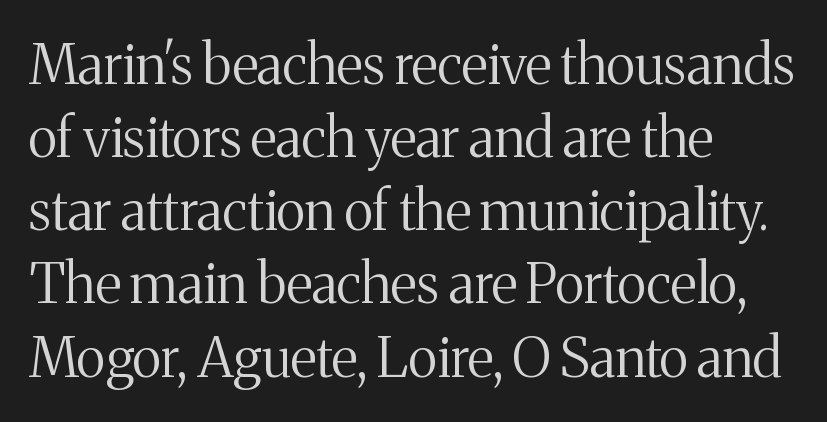
Short and long lines alike share a common starting point at left. This sample has the flowing, uneven cadence of proportional lettering. The horizontal fit of the characters is conventional and even. Posture: straight, roman, zero tilt.
